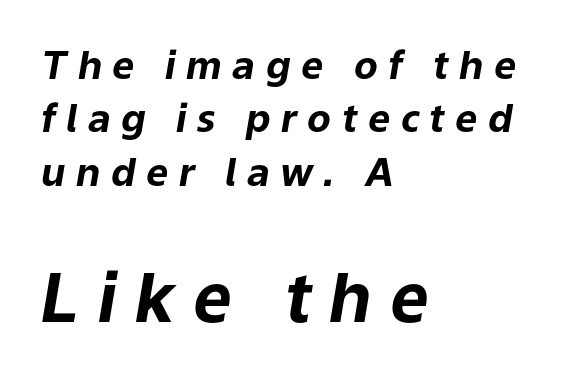
Check the space under the baseline: it is left empty. Size hierarchy here favors the trailing block over the leading one. Stroke thickness is high; the sample reads as a true bold. Does the leading feel generous? No, just average. Look at the tracking — it's clearly loosened, letters drifting apart. Caption: multi-line text, flush left, ragged right.
